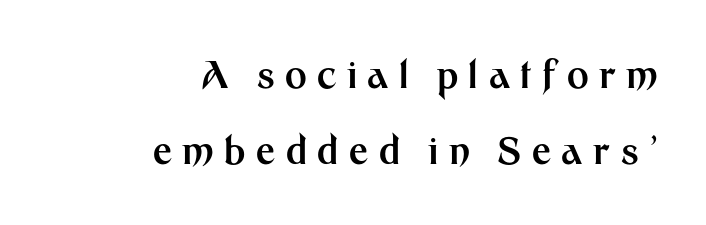
{"serif": "no", "italic": "no", "bold": "yes", "weight": "bold", "width": "normal", "stroke_contrast": "medium", "x_height": "medium", "monospaced": "no", "underline": "no", "align": "right", "line_spacing": "loose", "line_spacing_ratio": 2.05, "letter_spacing": "wide", "letter_spacing_em": 0.28, "glyph_px": 37}
